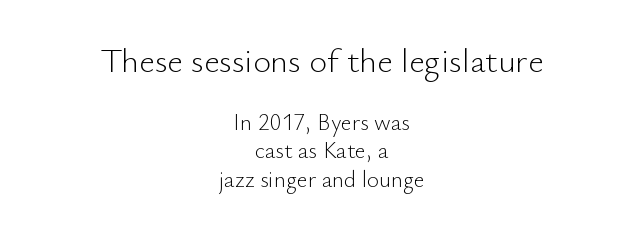
Q: Is the text bold? A: No.
Q: Is the text italic (slanted)? A: No, it is upright.
Q: Is the typeface a serif or a sans-serif typeface? A: Sans-serif.
Q: Is the text underlined? A: No.
Q: How is the paragraph aligned? A: Centered.
Q: Is the spacing between letters normal or unusually wide? A: Normal.
Q: Which block of text is set in a larger size, the first (top) or the second (bottom)? A: The first (top) one.
Q: Width (condensed, normal, or wide)? A: Normal.
Q: Stroke contrast? A: Low.
Q: x-height? A: Small.
Q: Monospaced? A: No.
